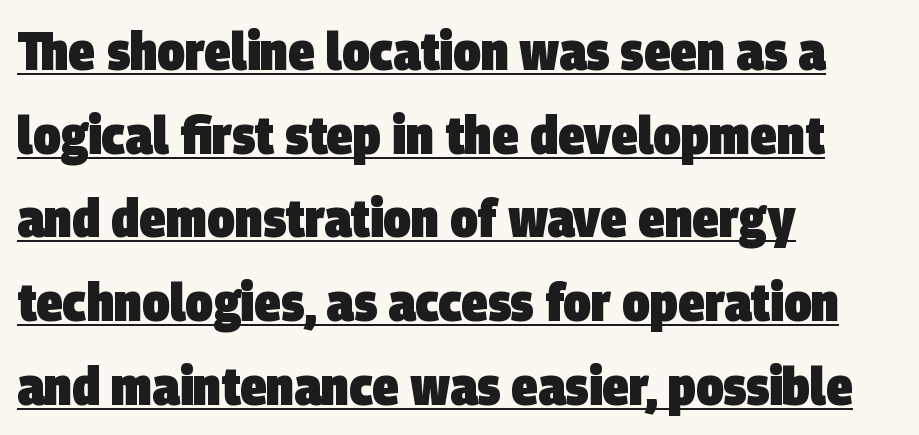
The image shows 54 px heavy, condensed sans-serif type; set left-aligned, normal line spacing (1.55x), normal letter spacing, underlined; low stroke contrast and a large x-height.
